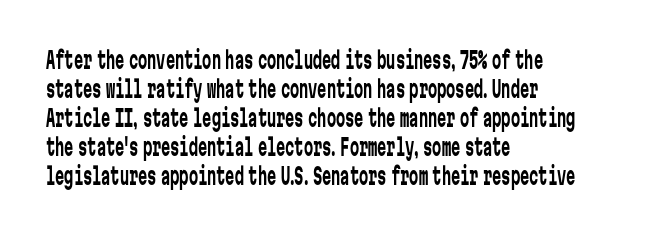
A typesetter would call this zero additional tracking. If you drew a line through each stem, it would be perfectly vertical. This block has exactly the height ordinary leading produces. Teacher's note: observe the even left margin — that is flush-left alignment. The area under the type is left untouched. This is not heavy type; no bold has been used.
